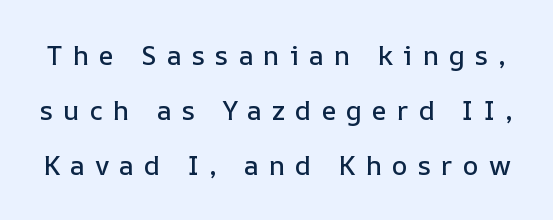
The image shows 27 px text type, upright; set loose line spacing (2.03x), unusually wide letter spacing (+0.37 em), not underlined.
